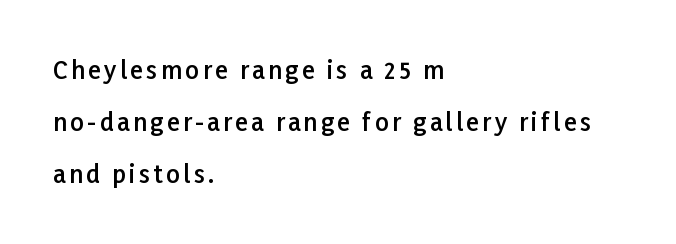
A semibold gives these letters moderate extra thickness, short of bold. Leading is clearly above the norm, producing a sparse column. The rendering anchors every line to the left-hand side. The letters stand upright; this is a roman face. Descender tails drop into unmarked territory.
